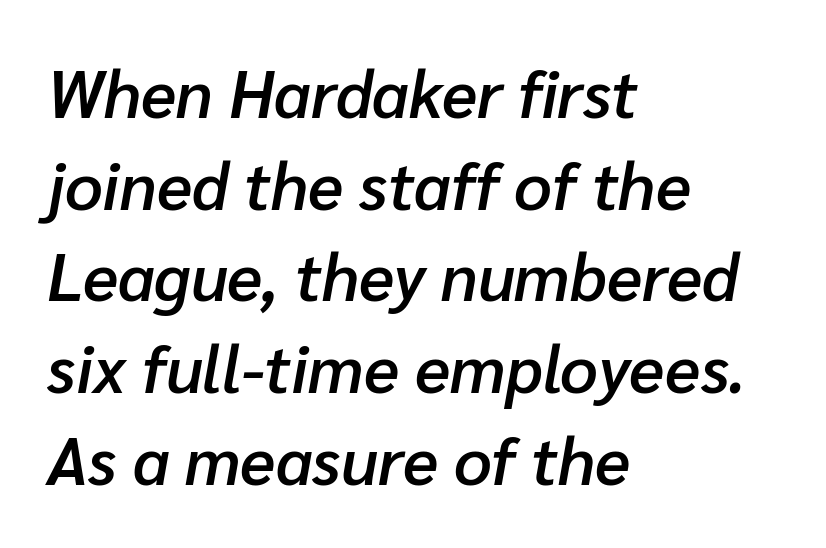
Here the designer chose a conventional face with non-uniform glyph widths. Does the copy run flush right? No — it runs flush left. The words here are not underlined. This sample uses plain, unmodified letter spacing.
